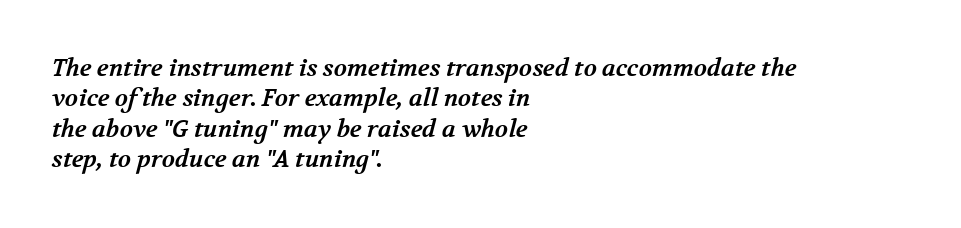
The image shows 24 px bold type; set left-aligned, normal line spacing (1.27x), normal letter spacing, not underlined.
